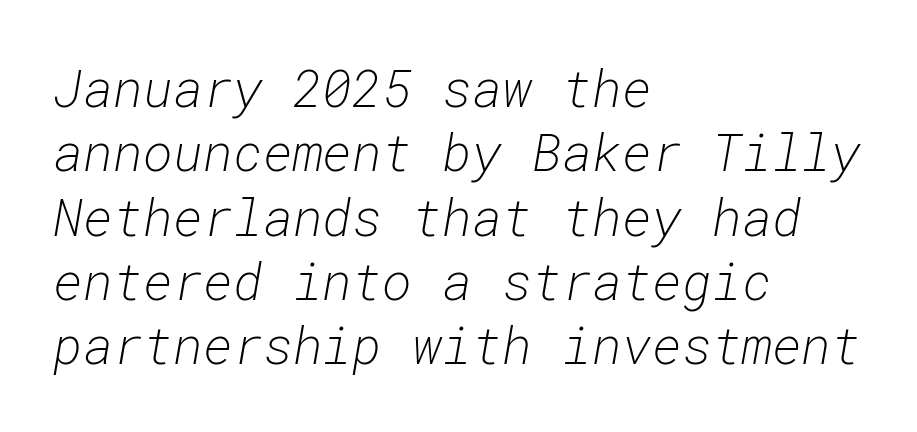
Q: Is the text bold? A: No.
Q: Is the text italic (slanted)? A: Yes, it leans right by about 10 degrees.
Q: Is the text underlined? A: No.
Q: How is the paragraph aligned? A: Left-aligned.
Q: Is the spacing between letters normal or unusually wide? A: Normal.
Q: Is the spacing between lines tight, normal or loose? A: Normal.
Q: Width (condensed, normal, or wide)? A: Normal.
Q: Stroke contrast? A: Low.
Q: x-height? A: Medium.
Q: Monospaced? A: Yes.
